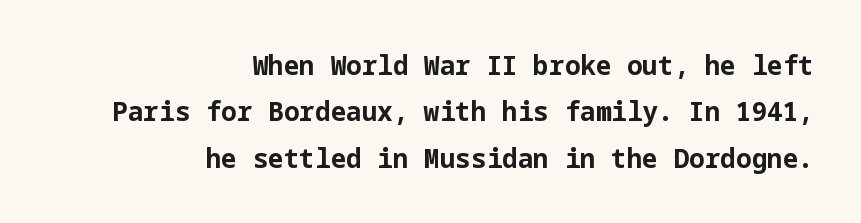
The line texture is even and compact thanks to regular tracking. Unlike italic type, these characters show no tilt at all. Descenders are the only things crossing below the line. In terms of weight, the rendering is a true, heavy bold.
